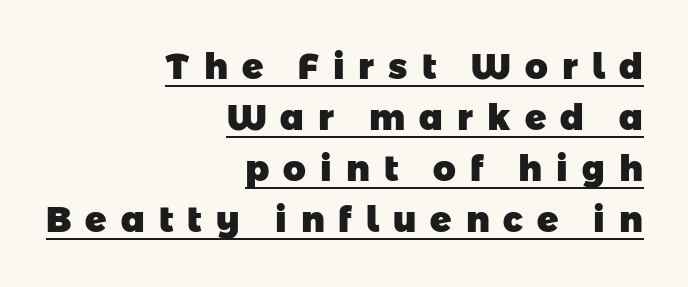
{"serif": "no", "bold": "yes", "weight": "heavy", "width": "normal", "stroke_contrast": "low", "x_height": "medium", "monospaced": "no", "underline": "yes", "align": "right", "line_spacing": "normal", "line_spacing_ratio": 1.46, "letter_spacing": "wide", "letter_spacing_em": 0.4, "glyph_px": 35}
